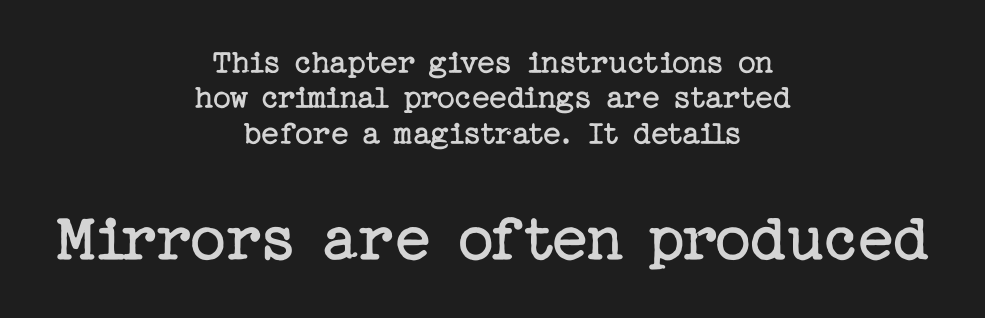
The image shows 70 px regular-weight serif type, upright; set centered, tight line spacing (1.01x), normal letter spacing, not underlined; the second (bottom) block is 2.0x larger; low stroke contrast and a medium x-height.
